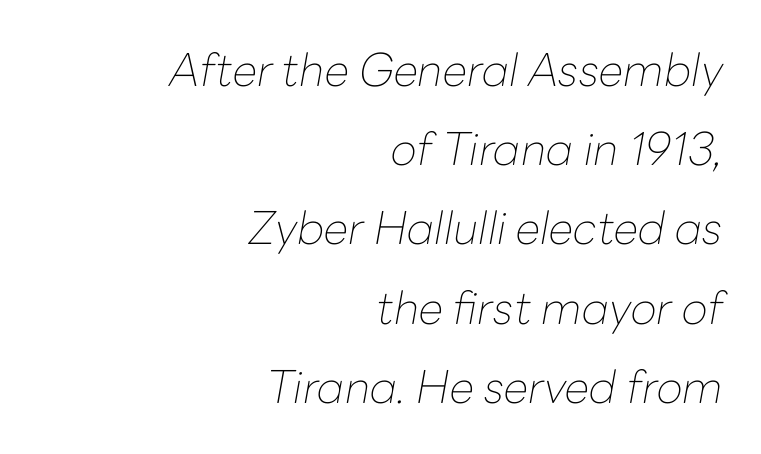
Each word holds together tightly as a unit, with standard inter-letter gaps. The baseline area is clear. No chunkiness to these letters — they're not bold. The typesetter chose a ragged-left arrangement here. You could not count columns in this text — the font is proportionally spaced.
